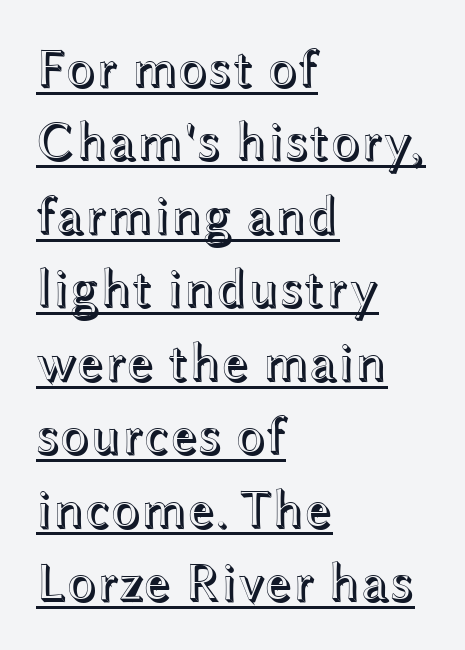
Q: Is the text italic (slanted)? A: No, it is upright.
Q: Is the text underlined? A: Yes.
Q: How is the paragraph aligned? A: Left-aligned.
Q: Is the spacing between letters normal or unusually wide? A: Normal.
Q: Is the spacing between lines tight, normal or loose? A: Normal.
Q: Width (condensed, normal, or wide)? A: Wide.
Q: x-height? A: Medium.
Q: Monospaced? A: No.
